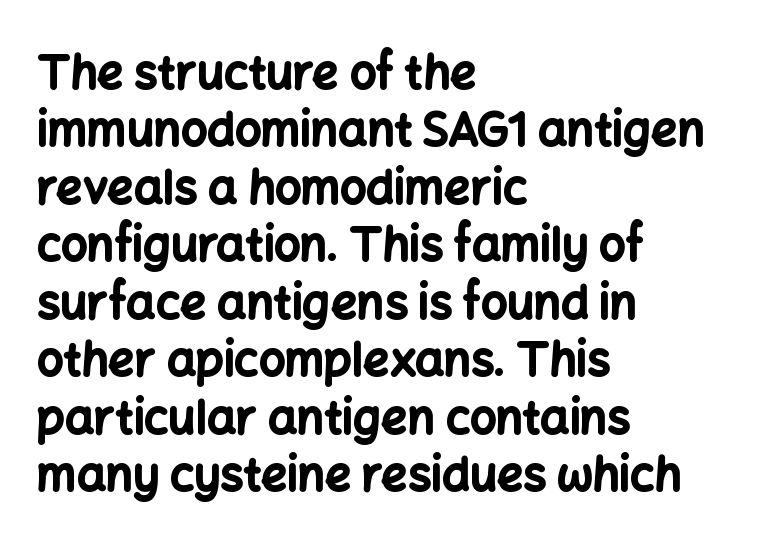
{"serif": "no", "italic": "no", "bold": "yes", "weight": "bold", "width": "normal", "stroke_contrast": "low", "x_height": "medium", "monospaced": "no", "underline": "no", "align": "left", "line_spacing": "normal", "line_spacing_ratio": 1.25, "letter_spacing": "normal", "letter_spacing_em": 0.0, "glyph_px": 46}
